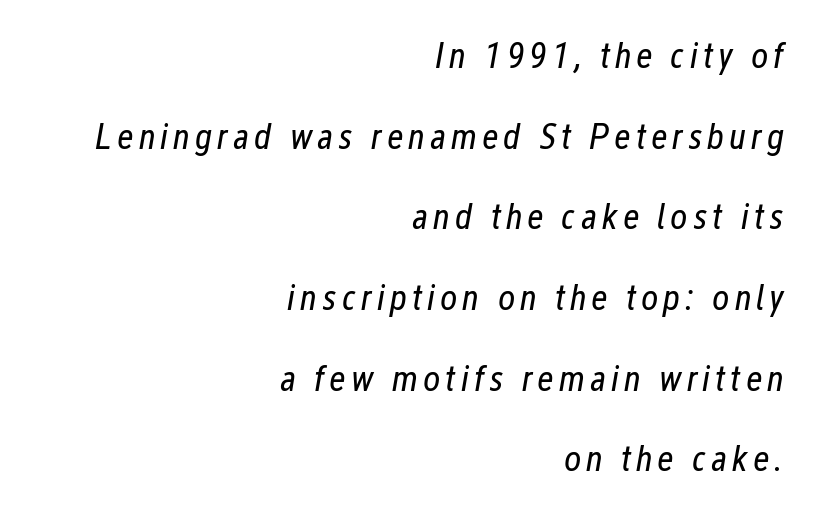
Q: Is the text bold? A: No.
Q: Is the text italic (slanted)? A: Yes, it leans right by about 12 degrees.
Q: Is the text underlined? A: No.
Q: How is the paragraph aligned? A: Right-aligned.
Q: Is the spacing between lines tight, normal or loose? A: Loose.
Q: Width (condensed, normal, or wide)? A: Condensed.
Q: Stroke contrast? A: Low.
Q: x-height? A: Medium.
Q: Monospaced? A: No.
